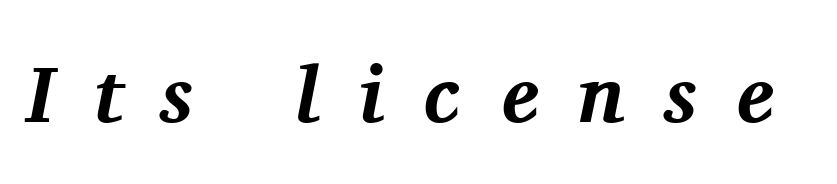
Plain, unruled lines of type. The rendering uses natural spacing where letterforms have individual widths. These lines carry a lot of weight — the face is fully bold. Compared with typical body copy, the letter spacing here is much looser. Does the type have serifs? Yes, each stem ends in a small foot. Italic? Definitely — the glyphs are oblique.
